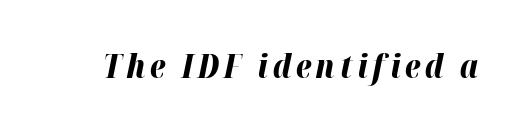
The rendering uses natural spacing where letterforms have individual widths. The passage shown is not underscored anywhere. The rendering uses a bold face; every stroke is thick and dark. Looking at the ascenders, they clearly lean.
